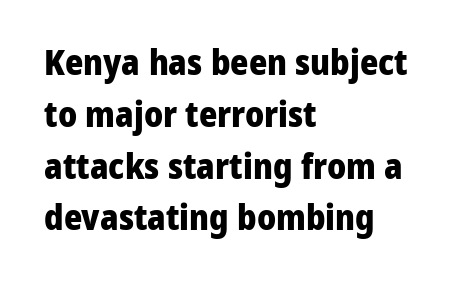
The image shows 35 px heavy sans-serif type, upright; set left-aligned, normal line spacing (1.48x), normal letter spacing, not underlined; low stroke contrast and a medium x-height.
